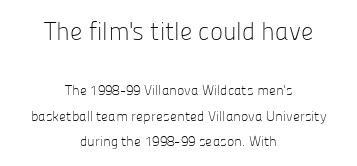
Q: Is the text bold? A: No.
Q: Is the text italic (slanted)? A: No, it is upright.
Q: Is the text underlined? A: No.
Q: How is the paragraph aligned? A: Centered.
Q: Is the spacing between letters normal or unusually wide? A: Normal.
Q: Which block of text is set in a larger size, the first (top) or the second (bottom)? A: The first (top) one.
